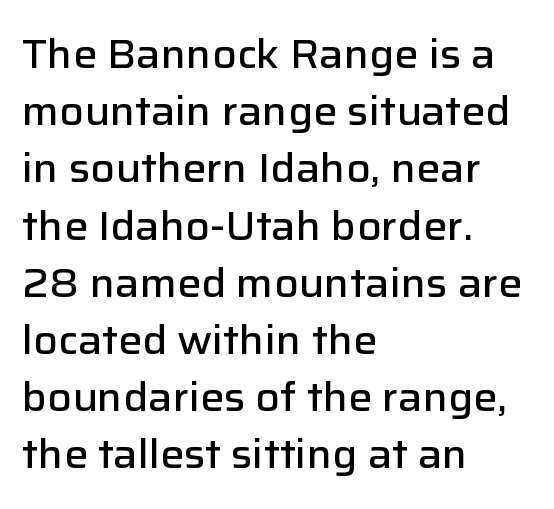
This is moderately heavy type, rendered in semibold. Check the space under the baseline: it is left empty. These lines are rendered in a variable-pitch font. A typesetter would call this zero additional tracking. If you drew a ruler down the left edge, every line would touch it.
